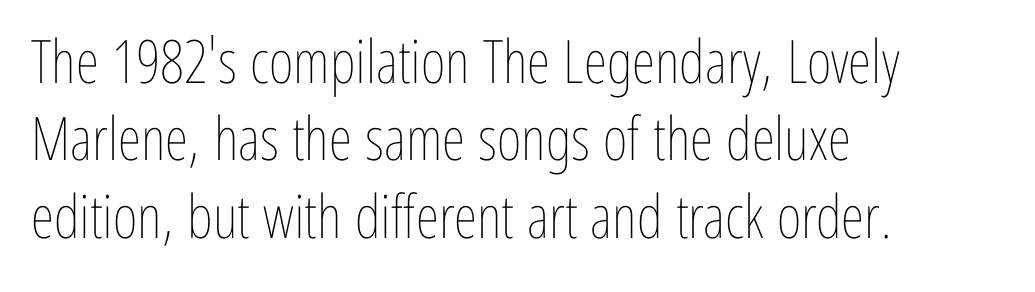
{"italic": "no", "bold": "no", "weight": "thin", "width": "condensed", "stroke_contrast": "low", "x_height": "medium", "monospaced": "no", "underline": "no", "align": "left", "line_spacing": "normal", "line_spacing_ratio": 1.29, "letter_spacing": "normal", "letter_spacing_em": 0.0, "glyph_px": 60}
